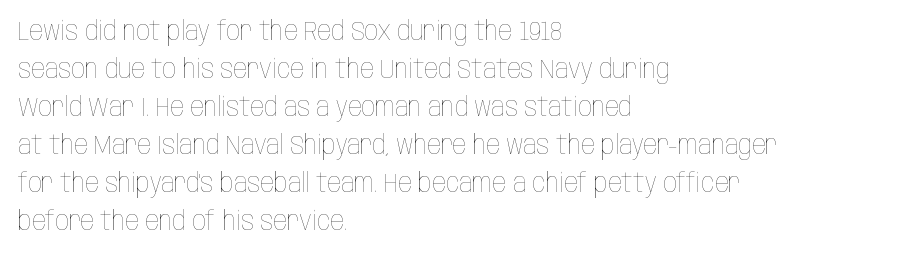
{"italic": "no", "bold": "no", "underline": "no", "align": "left", "line_spacing": "normal", "line_spacing_ratio": 1.41, "letter_spacing": "normal", "letter_spacing_em": 0.0, "glyph_px": 27}
